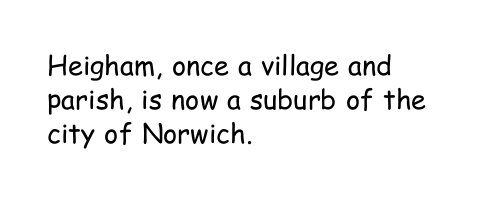
{"italic": "no", "bold": "no", "underline": "no", "align": "left", "line_spacing": "normal", "line_spacing_ratio": 1.26, "letter_spacing": "normal", "letter_spacing_em": 0.0, "glyph_px": 27}
